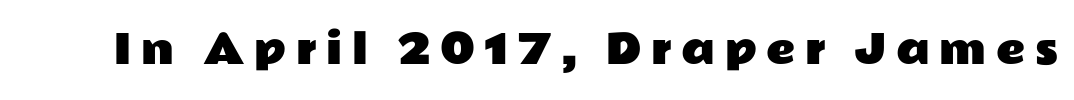
The image shows 40 px wide sans-serif type, upright; set unusually wide letter spacing (+0.24 em), not underlined; low stroke contrast and a medium x-height.
